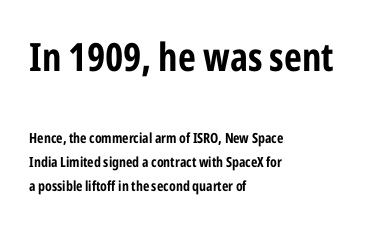
Q: Is the text bold? A: Yes.
Q: Is the text italic (slanted)? A: No, it is upright.
Q: Is the typeface a serif or a sans-serif typeface? A: Sans-serif.
Q: Is the text underlined? A: No.
Q: How is the paragraph aligned? A: Left-aligned.
Q: Is the spacing between letters normal or unusually wide? A: Normal.
Q: Which block of text is set in a larger size, the first (top) or the second (bottom)? A: The first (top) one.
Q: Width (condensed, normal, or wide)? A: Condensed.
Q: Stroke contrast? A: Low.
Q: x-height? A: Medium.
Q: Monospaced? A: No.
